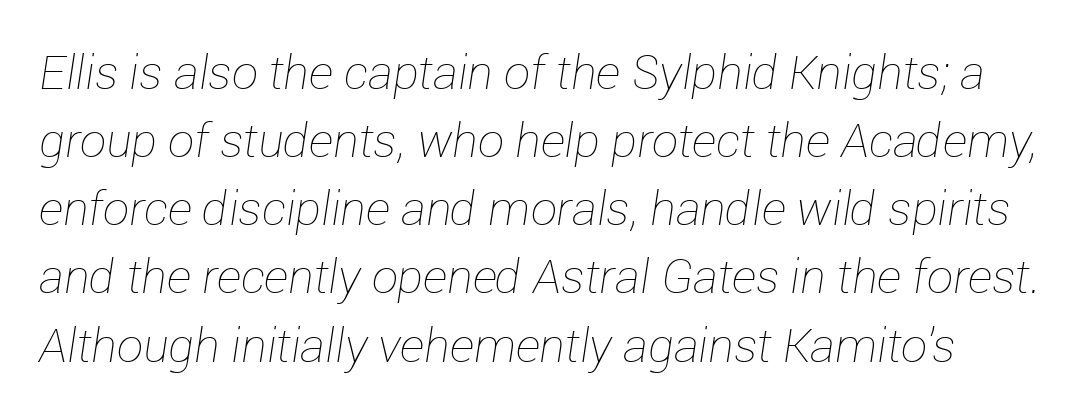
Q: Is the text bold? A: No.
Q: Is the text italic (slanted)? A: Yes, it leans right by about 12 degrees.
Q: Is the text underlined? A: No.
Q: Is the spacing between letters normal or unusually wide? A: Normal.
Q: Is the spacing between lines tight, normal or loose? A: Normal.
Q: Width (condensed, normal, or wide)? A: Normal.
Q: Stroke contrast? A: Low.
Q: x-height? A: Medium.
Q: Monospaced? A: No.
